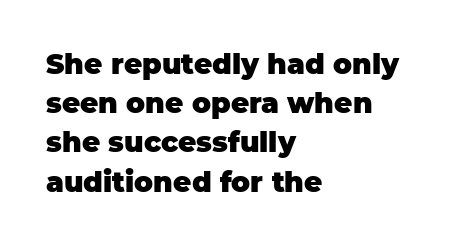
{"serif": "no", "italic": "no", "bold": "yes", "weight": "heavy", "width": "normal", "stroke_contrast": "low", "x_height": "large", "monospaced": "no", "underline": "no", "align": "left", "line_spacing": "normal", "line_spacing_ratio": 1.4, "letter_spacing": "normal", "letter_spacing_em": 0.0, "glyph_px": 28}
